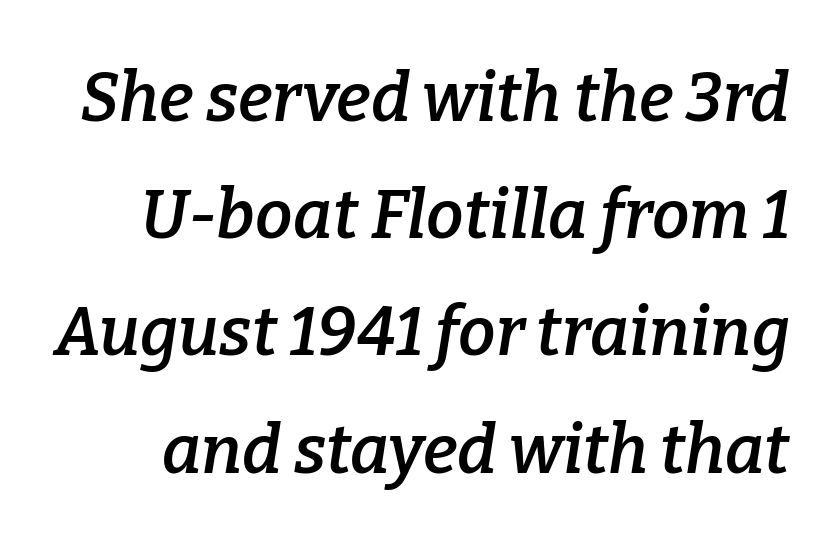
The horizontal fit of the characters is conventional and even. The strokes are fattened partway — semibold, not bold. The passage shown is typed in a proportional face where columns would drift. The space beneath each line is pristine and unruled.
